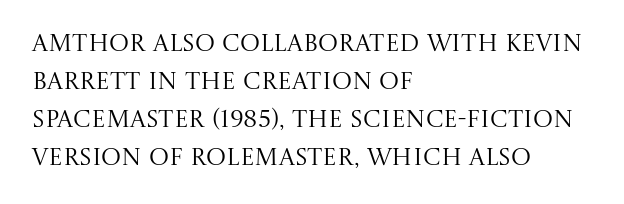
The image shows 24 px text type, upright; set left-aligned, normal line spacing (1.59x), normal letter spacing, not underlined.
